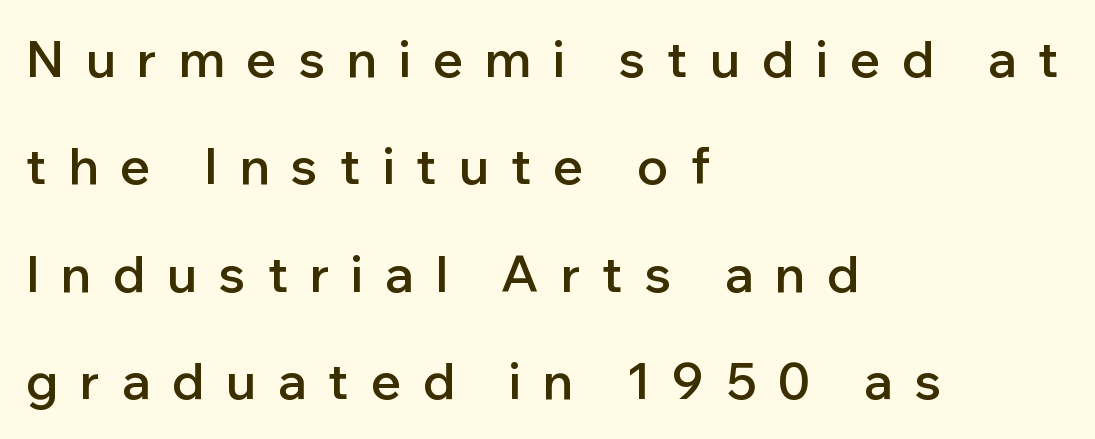
{"serif": "no", "italic": "no", "bold": "semi", "weight": "semibold", "width": "normal", "stroke_contrast": "low", "x_height": "medium", "monospaced": "no", "underline": "no", "align": "left", "line_spacing": "loose", "line_spacing_ratio": 2.15, "letter_spacing": "wide", "letter_spacing_em": 0.44, "glyph_px": 50}
